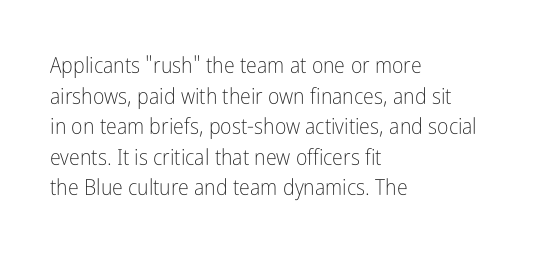
Here the glyphs are tracked normally, forming tight word shapes. This sample keeps an unexceptional amount of space between lines. Every character sits straight up, as roman type does. Each stroke keeps to a modest, everyday thickness or less. This rendering uses left alignment, leaving the right contour irregular. Descenders are the only things crossing below the line.
